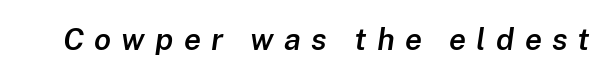
The image shows 31 px semibold type, italic (leaning right); set unusually wide letter spacing (+0.33 em), not underlined; low stroke contrast and a medium x-height.
